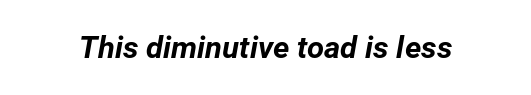
Q: Is the text bold? A: Yes.
Q: Is the text italic (slanted)? A: Yes, it leans right by about 12 degrees.
Q: Is the text underlined? A: No.
Q: Is the spacing between letters normal or unusually wide? A: Normal.
Q: Width (condensed, normal, or wide)? A: Normal.
Q: Stroke contrast? A: Low.
Q: x-height? A: Medium.
Q: Monospaced? A: No.
